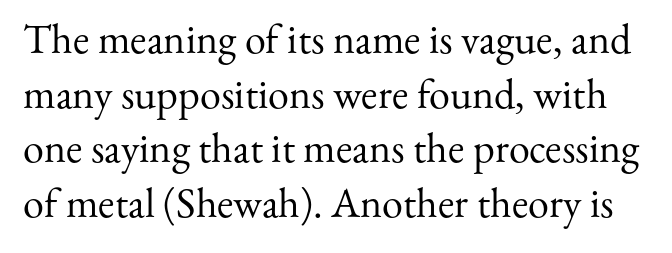
The image shows 42 px regular-weight serif type, upright; set normal line spacing (1.3x), normal letter spacing, not underlined; medium stroke contrast and a small x-height.
